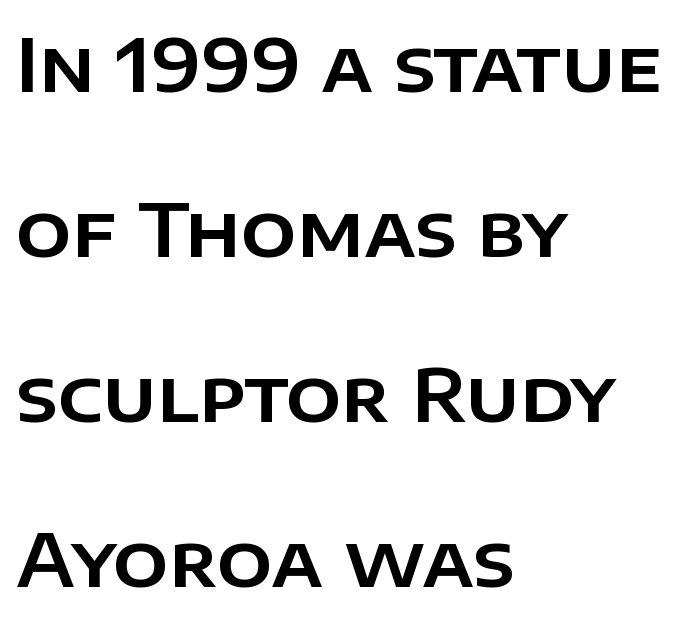
{"serif": "no", "italic": "no", "width": "normal", "stroke_contrast": "low", "x_height": "large", "monospaced": "no", "underline": "no", "align": "left", "line_spacing": "loose", "line_spacing_ratio": 2.26, "letter_spacing": "normal", "letter_spacing_em": 0.0, "glyph_px": 73}
